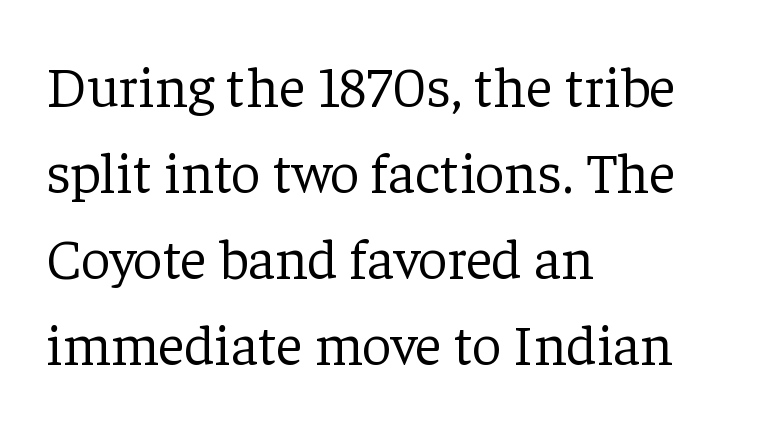
{"serif": "yes", "italic": "no", "bold": "no", "weight": "light", "width": "normal", "stroke_contrast": "low", "x_height": "medium", "monospaced": "no", "underline": "no", "align": "left", "line_spacing": "normal", "line_spacing_ratio": 1.48, "letter_spacing": "normal", "letter_spacing_em": 0.0, "glyph_px": 58}
